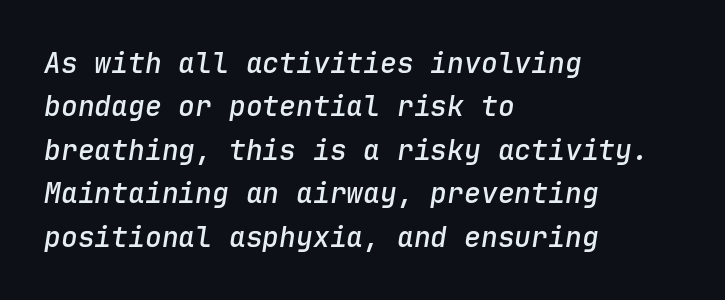
The image shows 28 px semibold type, italic (leaning right), monospaced; set left-aligned, normal line spacing (1.55x), normal letter spacing, not underlined; low stroke contrast and a medium x-height.
